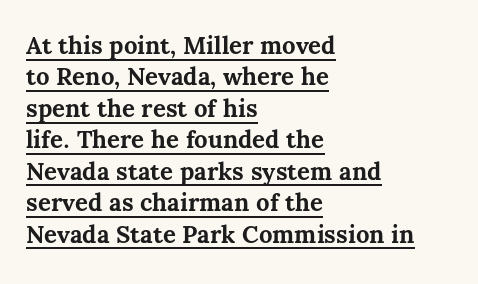
Q: Is the text bold? A: Yes.
Q: Is the text italic (slanted)? A: No, it is upright.
Q: Is the text underlined? A: Yes.
Q: How is the paragraph aligned? A: Left-aligned.
Q: Is the spacing between letters normal or unusually wide? A: Normal.
Q: Is the spacing between lines tight, normal or loose? A: Normal.
